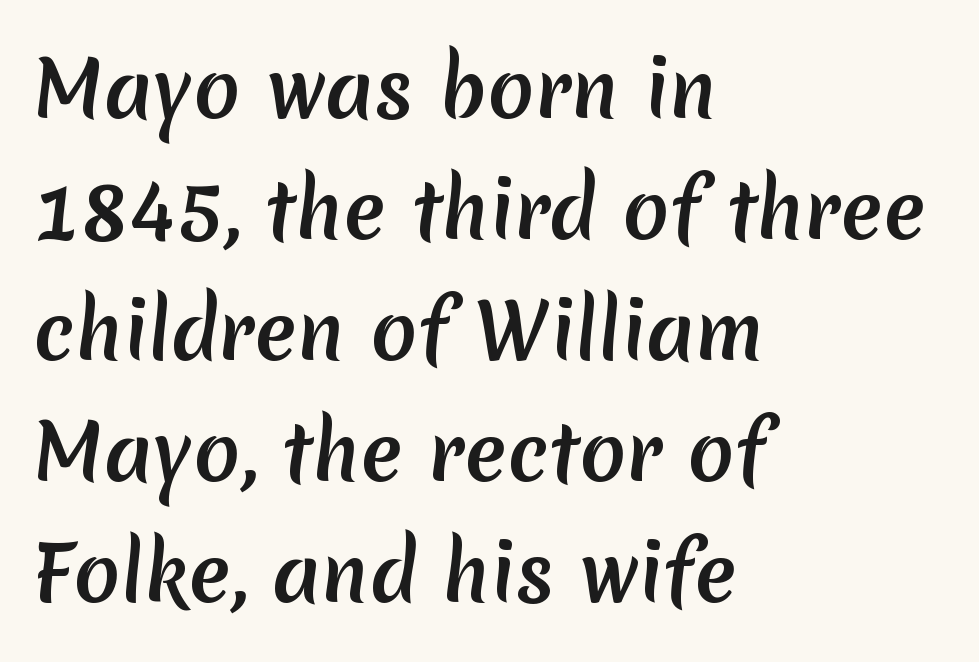
{"serif": "no", "width": "normal", "stroke_contrast": "medium", "x_height": "medium", "monospaced": "no", "underline": "no", "align": "left", "line_spacing": "normal", "line_spacing_ratio": 1.57, "letter_spacing": "normal", "letter_spacing_em": 0.0, "glyph_px": 77}
